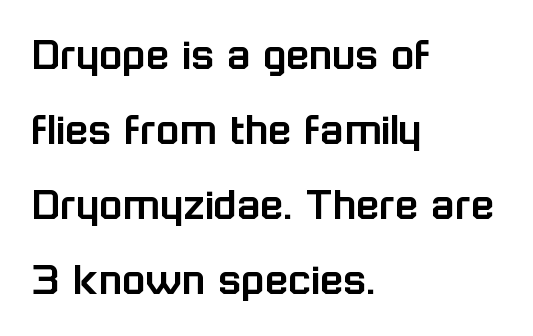
{"serif": "no", "italic": "no", "width": "normal", "stroke_contrast": "low", "x_height": "medium", "monospaced": "no", "underline": "no", "align": "left", "line_spacing": "normal", "line_spacing_ratio": 1.56, "letter_spacing": "normal", "letter_spacing_em": 0.0, "glyph_px": 48}
